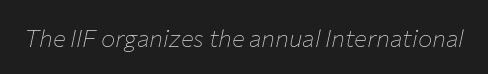
The image shows 24 px text type, italic (leaning right); set normal letter spacing, not underlined.
